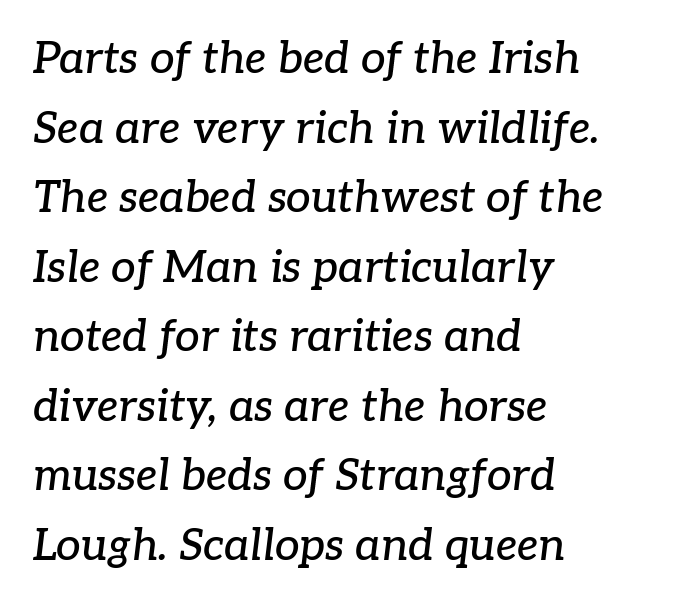
The image shows 44 px serif type, italic (leaning right); set left-aligned, normal line spacing (1.58x), normal letter spacing, not underlined; low stroke contrast and a medium x-height.
